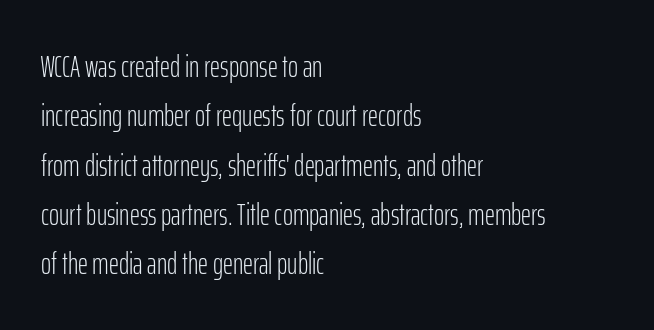
The image shows 31 px light, condensed sans-serif type, upright; set left-aligned, normal line spacing (1.59x), normal letter spacing, not underlined; low stroke contrast and a medium x-height.
